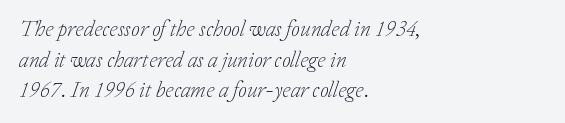
The image shows 22 px text type, italic (leaning right); set left-aligned, normal line spacing (1.39x), normal letter spacing, not underlined.
